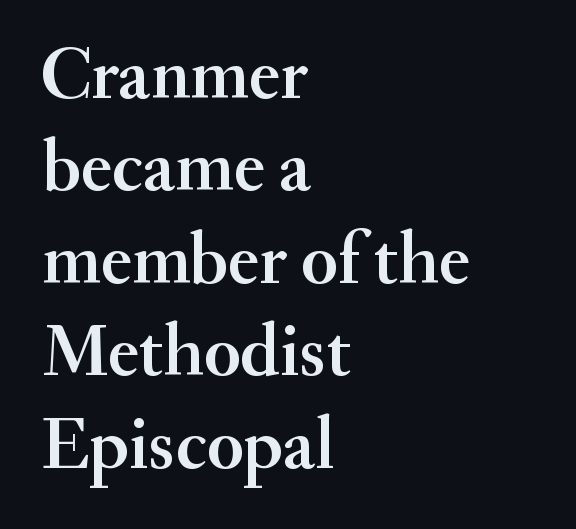
The image shows 74 px serif type, upright; set left-aligned, normal line spacing (1.25x), normal letter spacing, not underlined; medium stroke contrast and a small x-height.
